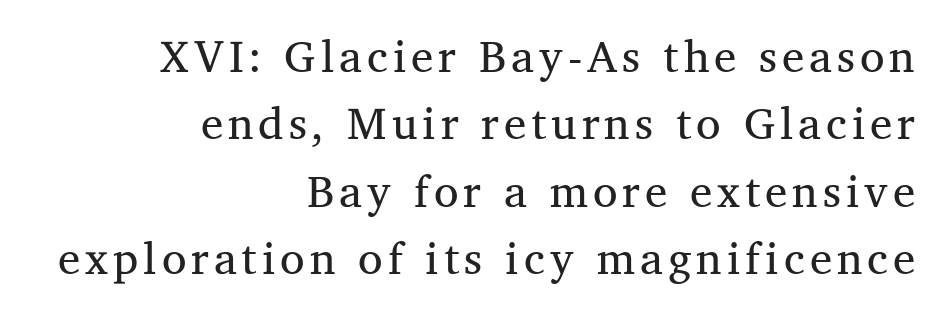
No italicization has been applied; the sample stays upright. A clean baseline with only descenders dipping below it. The designer left line spacing at the default. The letters look calm and open, with moderate or lighter stems. Note the varied advance widths — an 'i' is clearly narrower than an 'm'. The rendering anchors every line to the right-hand side.
